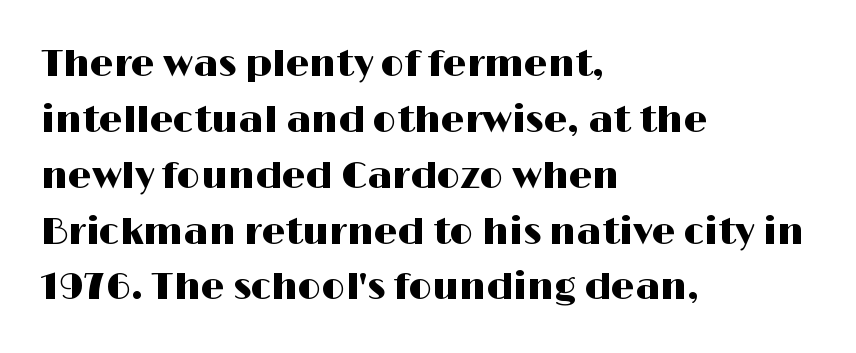
The rows are spaced the way most documents space them. Glyph-to-glyph distance matches everyday printed text. A typesetter would label this face a sans. The strip under each line holds only bare page. The face used here is proportionally spaced, like ordinary book or web type.
